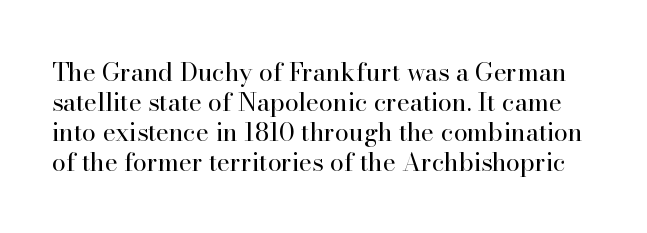
Q: Is the text bold? A: No.
Q: Is the text italic (slanted)? A: No, it is upright.
Q: Is the text underlined? A: No.
Q: Is the spacing between letters normal or unusually wide? A: Normal.
